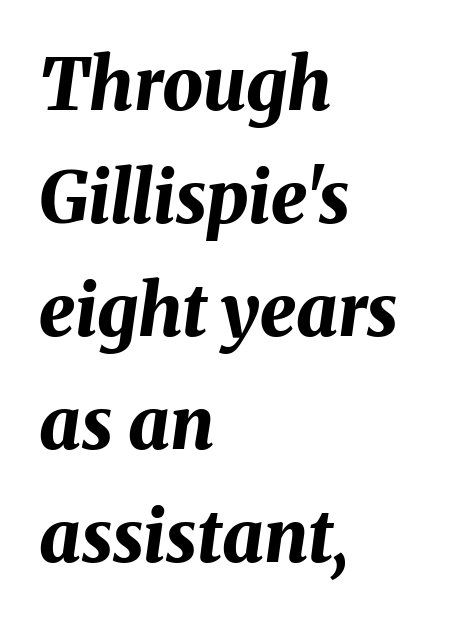
{"italic": "yes", "lean": "right", "slant_degrees": 8, "bold": "yes", "weight": "bold", "width": "normal", "stroke_contrast": "medium", "x_height": "medium", "monospaced": "no", "underline": "no", "align": "left", "line_spacing": "normal", "line_spacing_ratio": 1.57, "letter_spacing": "normal", "letter_spacing_em": 0.0, "glyph_px": 72}
